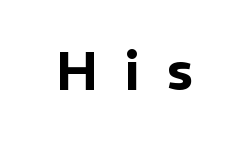
{"serif": "no", "italic": "no", "width": "normal", "stroke_contrast": "low", "x_height": "medium", "monospaced": "no", "underline": "no", "letter_spacing": "wide", "letter_spacing_em": 0.5, "glyph_px": 54}
